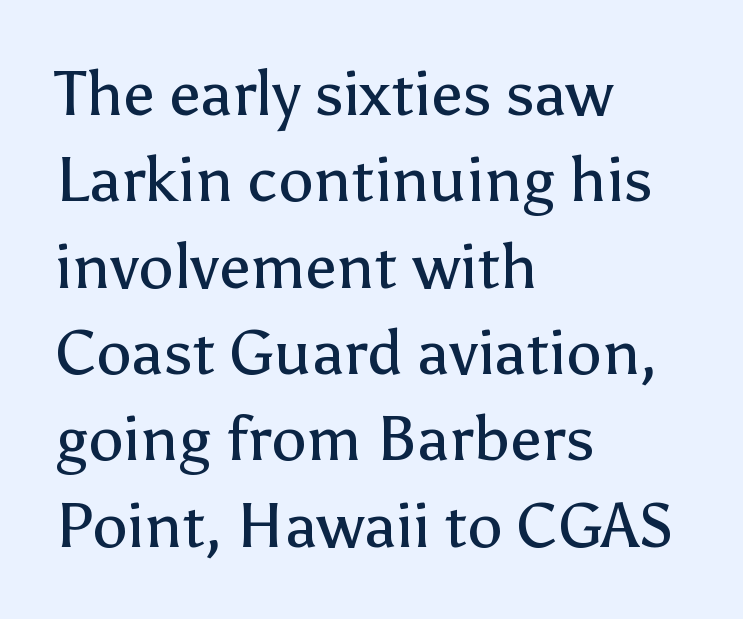
Is there much room between lines? A standard amount, neither cramped nor airy. Typeset ragged right — the left edge is the straight one. Descenders hang freely into open space. In terms of letterspacing, this is plain default setting. Spacing verdict: proportional, widths tailored to each character. The face looks like a standard text weight, possibly lighter.
